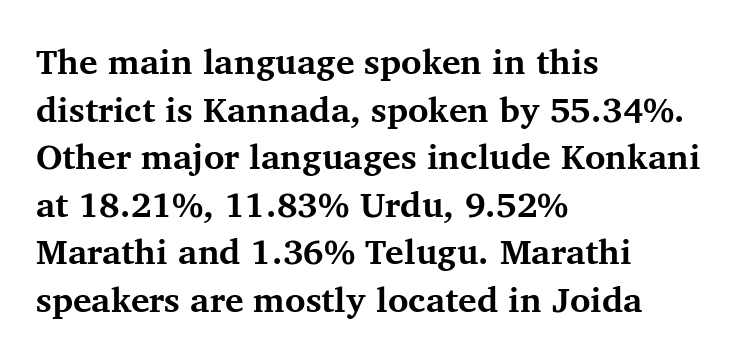
Quick note: interline space is typical. Looks like regular typesetting: each glyph gets only the width it needs. Leftover space on each line is placed entirely after the last word. Beneath every word, the page is bare. The passage shown is typeset with a serif family. Caption: standard tracking, unaltered.
